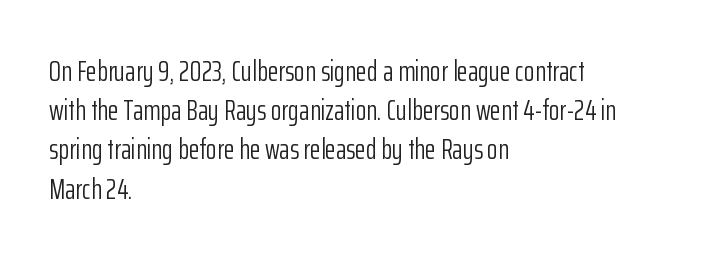
Q: Is the text bold? A: No.
Q: Is the text italic (slanted)? A: No, it is upright.
Q: Is the typeface a serif or a sans-serif typeface? A: Sans-serif.
Q: Is the text underlined? A: No.
Q: How is the paragraph aligned? A: Left-aligned.
Q: Is the spacing between letters normal or unusually wide? A: Normal.
Q: Is the spacing between lines tight, normal or loose? A: Normal.
Q: Width (condensed, normal, or wide)? A: Condensed.
Q: Stroke contrast? A: Low.
Q: x-height? A: Medium.
Q: Monospaced? A: No.
